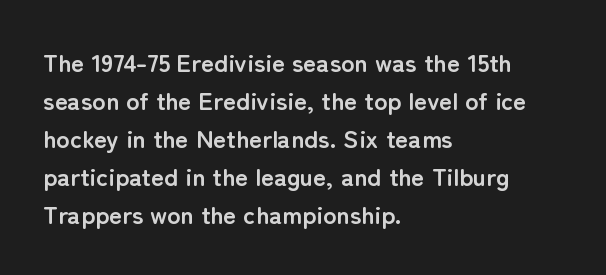
Leftover space on each line is placed entirely after the last word. Normally led — the rows are evenly, conventionally spaced. Type without underlining. Here the glyphs are tracked normally, forming tight word shapes.
